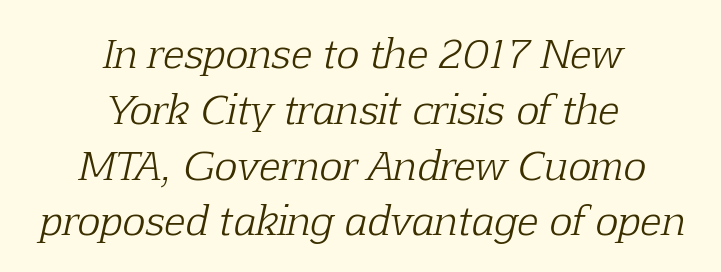
Q: Is the text bold? A: No.
Q: Is the text italic (slanted)? A: Yes, it leans right by about 12 degrees.
Q: Is the typeface a serif or a sans-serif typeface? A: Serif.
Q: Is the text underlined? A: No.
Q: How is the paragraph aligned? A: Centered.
Q: Is the spacing between letters normal or unusually wide? A: Normal.
Q: Is the spacing between lines tight, normal or loose? A: Normal.
Q: Width (condensed, normal, or wide)? A: Normal.
Q: Stroke contrast? A: Low.
Q: x-height? A: Medium.
Q: Monospaced? A: No.
